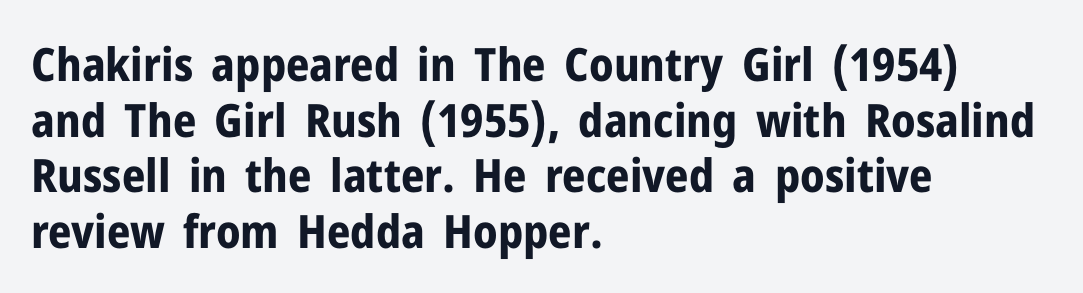
{"serif": "no", "italic": "no", "bold": "yes", "weight": "bold", "width": "normal", "stroke_contrast": "low", "x_height": "medium", "monospaced": "no", "underline": "no", "align": "left", "line_spacing_ratio": 1.21, "letter_spacing": "normal", "letter_spacing_em": 0.0, "glyph_px": 46}
